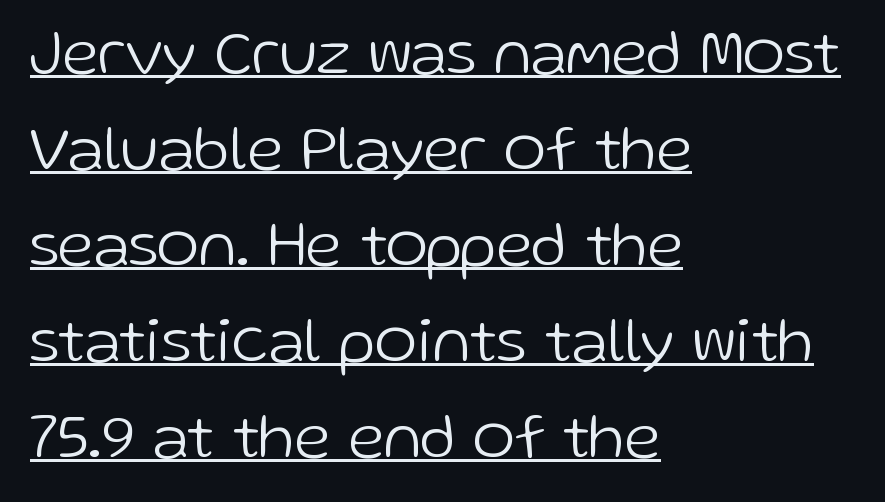
The image shows 64 px light sans-serif type, upright; set left-aligned, normal line spacing (1.5x), normal letter spacing, underlined; low stroke contrast and a medium x-height.
